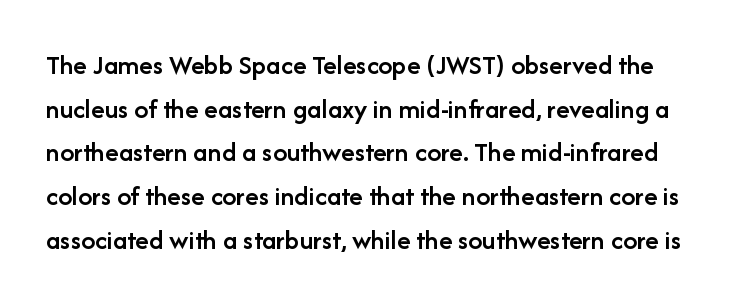
The rendering shows plain stroke endings on the letterforms — a sans-serif design. You can tell it's not italic because the verticals are truly vertical. The specimen omits any rule beneath the text block's lines. Is this a fixed-width face? No — the glyphs have proportional, varying widths.
